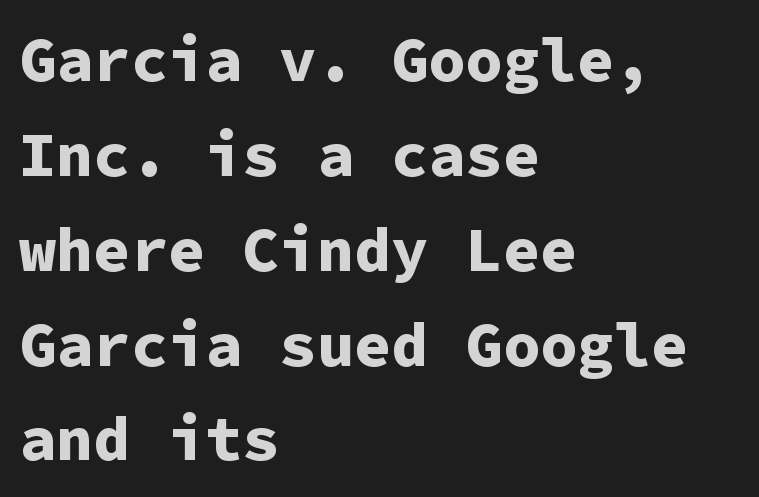
Q: Is the text bold? A: Yes.
Q: Is the text italic (slanted)? A: No, it is upright.
Q: Is the typeface a serif or a sans-serif typeface? A: Sans-serif.
Q: Is the text underlined? A: No.
Q: How is the paragraph aligned? A: Left-aligned.
Q: Is the spacing between letters normal or unusually wide? A: Normal.
Q: Is the spacing between lines tight, normal or loose? A: Normal.
Q: Width (condensed, normal, or wide)? A: Normal.
Q: Stroke contrast? A: Low.
Q: x-height? A: Medium.
Q: Monospaced? A: Yes.
